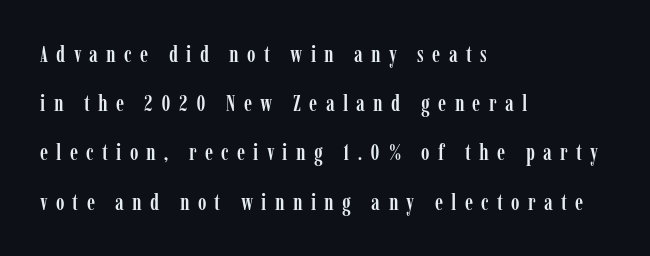
Q: Is the text italic (slanted)? A: No, it is upright.
Q: Is the text underlined? A: No.
Q: How is the paragraph aligned? A: Left-aligned.
Q: Is the spacing between letters normal or unusually wide? A: Unusually wide.
Q: Is the spacing between lines tight, normal or loose? A: Loose.
